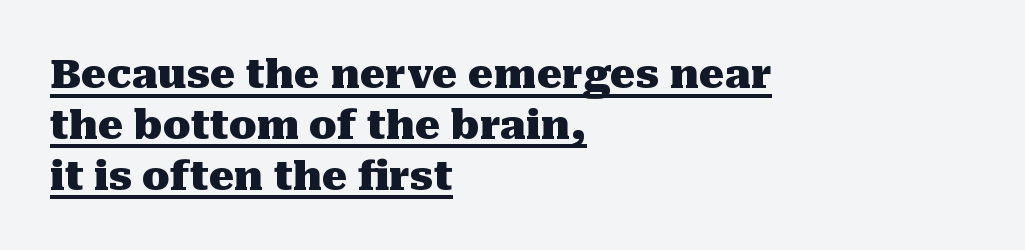
The image shows 40 px heavy serif type, upright; set left-aligned, normal line spacing (1.27x), normal letter spacing, underlined; medium stroke contrast and a medium x-height.
